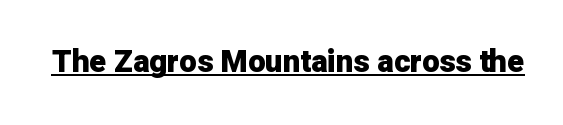
Posture: vertical. Pretty heavy lettering here — definitely bold. Looks like regular typesetting: each glyph gets only the width it needs. The rendering shows plain stroke endings on the letterforms — a sans-serif design. Students, note that the glyphs here touch the page at normal intervals.
